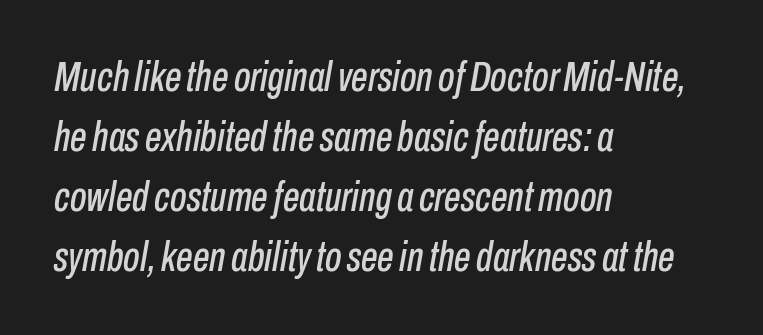
{"italic": "yes", "lean": "right", "slant_degrees": 10, "width": "condensed", "stroke_contrast": "low", "x_height": "medium", "monospaced": "no", "underline": "no", "align": "left", "line_spacing": "normal", "line_spacing_ratio": 1.43, "letter_spacing": "normal", "letter_spacing_em": 0.0, "glyph_px": 42}
